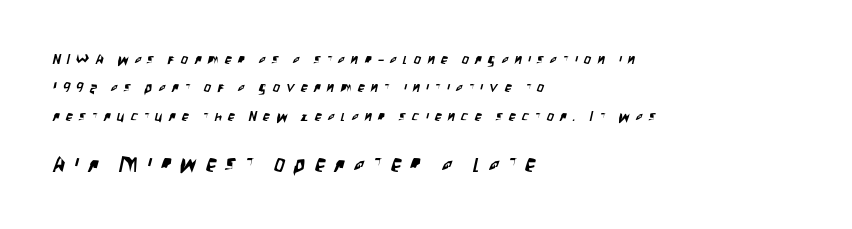
{"underline": "no", "align": "left", "line_spacing": "loose", "line_spacing_ratio": 2.03, "letter_spacing": "wide", "letter_spacing_em": 0.45, "larger_block": "second", "size_ratio": 1.5, "glyph_px": 21}
